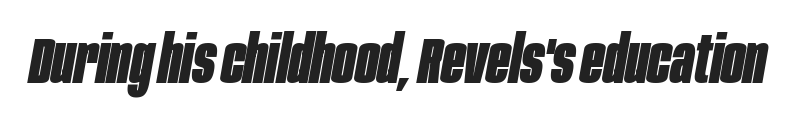
{"italic": "yes", "lean": "right", "slant_degrees": 10, "bold": "yes", "weight": "bold", "width": "condensed", "stroke_contrast": "low", "x_height": "large", "monospaced": "no", "underline": "no", "letter_spacing": "normal", "letter_spacing_em": 0.0, "glyph_px": 66}
